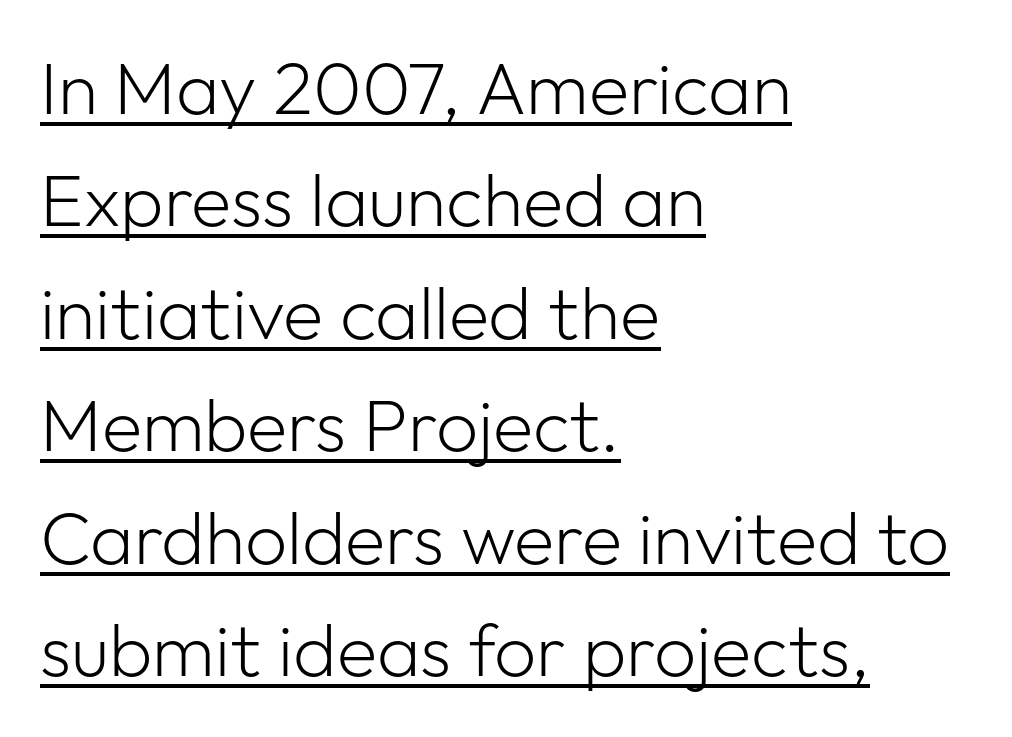
{"serif": "no", "italic": "no", "bold": "no", "weight": "light", "width": "normal", "stroke_contrast": "low", "x_height": "medium", "monospaced": "no", "underline": "yes", "align": "left", "line_spacing": "normal", "line_spacing_ratio": 1.52, "letter_spacing": "normal", "letter_spacing_em": 0.0, "glyph_px": 74}
